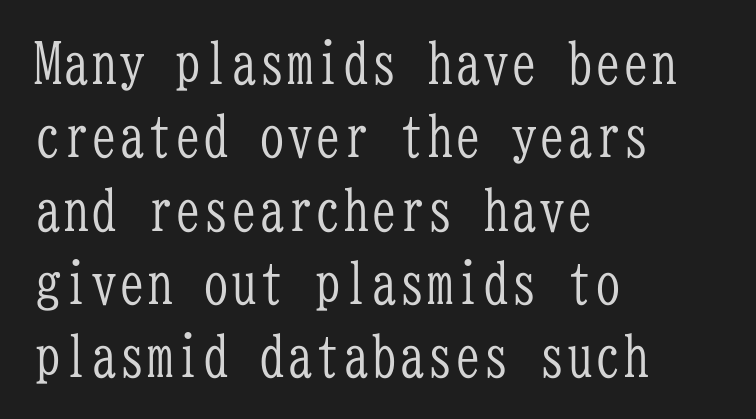
{"serif": "yes", "italic": "no", "bold": "no", "weight": "light", "width": "condensed", "stroke_contrast": "low", "x_height": "medium", "monospaced": "yes", "underline": "no", "align": "left", "line_spacing": "normal", "line_spacing_ratio": 1.31, "letter_spacing": "normal", "letter_spacing_em": 0.0, "glyph_px": 56}
